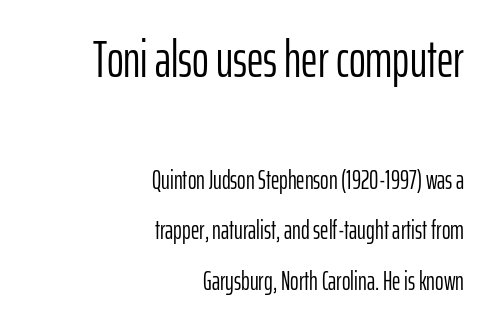
{"serif": "no", "italic": "no", "bold": "no", "weight": "light", "width": "condensed", "stroke_contrast": "low", "x_height": "medium", "monospaced": "no", "underline": "no", "align": "right", "line_spacing": "loose", "line_spacing_ratio": 1.94, "letter_spacing": "normal", "letter_spacing_em": 0.0, "larger_block": "first", "size_ratio": 1.96, "glyph_px": 51}
